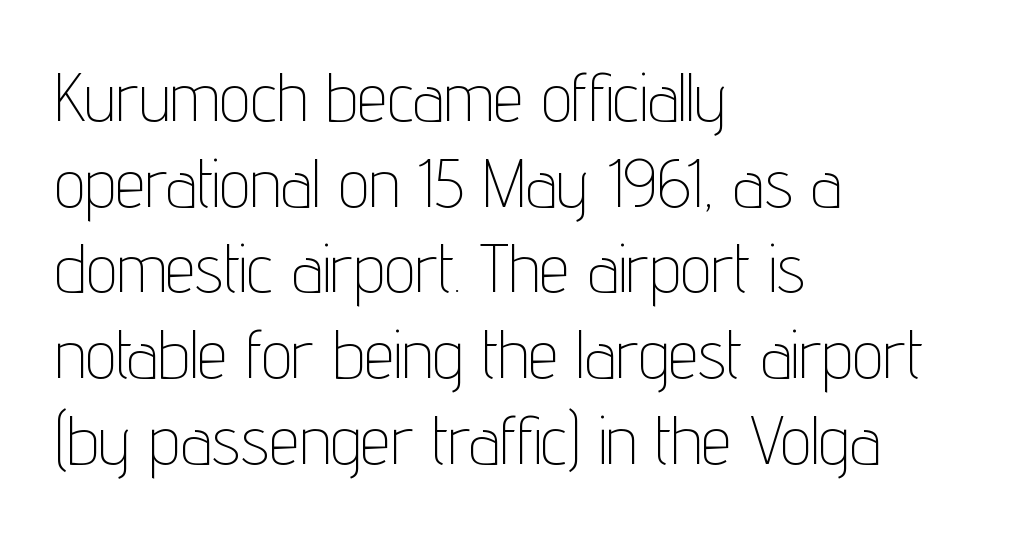
{"serif": "no", "italic": "no", "bold": "no", "weight": "thin", "width": "condensed", "stroke_contrast": "low", "x_height": "medium", "monospaced": "no", "underline": "no", "align": "left", "line_spacing": "normal", "line_spacing_ratio": 1.26, "letter_spacing": "normal", "letter_spacing_em": 0.0, "glyph_px": 68}
